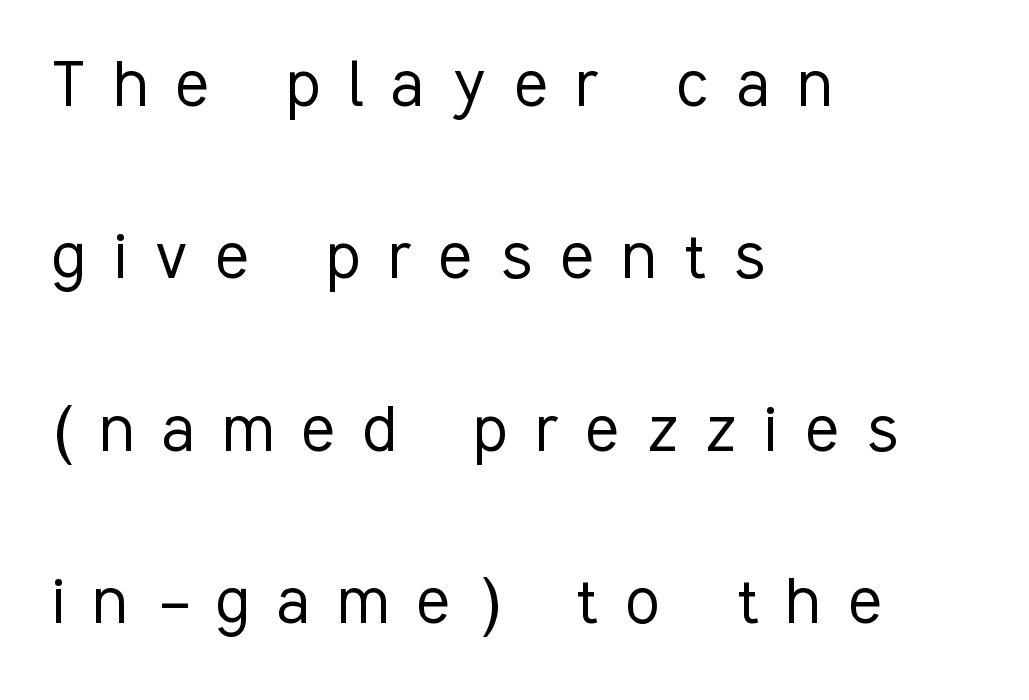
{"serif": "no", "italic": "no", "bold": "no", "weight": "light", "width": "condensed", "stroke_contrast": "low", "x_height": "medium", "monospaced": "no", "underline": "no", "align": "left", "line_spacing": "loose", "line_spacing_ratio": 2.24, "letter_spacing": "wide", "letter_spacing_em": 0.37, "glyph_px": 77}
